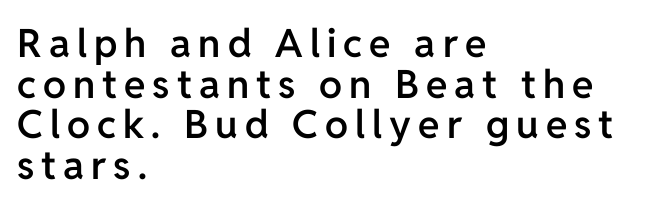
Italic: no, the glyphs are upright roman. The lines in this sample share a left origin and differ only in where they stop. Think of a printed novel: that variable character pitch is what you see here. Rows of type sit shoulder to shoulder in the vertical direction. The space directly below the letters is spotless.
